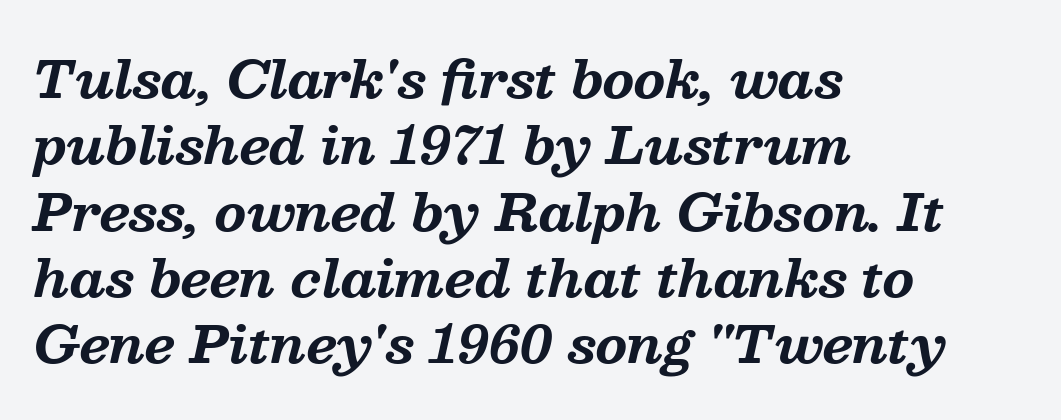
You could not count columns in this text — the font is proportionally spaced. Font category for this specimen: serif. The passage shown stacks its lines at a standard gap. Emphasis by weight is at full strength: bold. Does the copy run flush right? No — it runs flush left.
